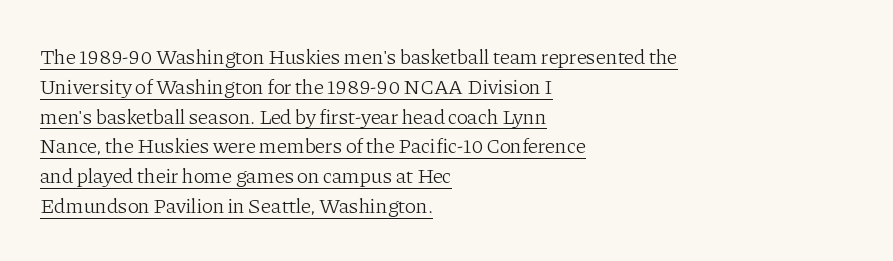
A rule runs beneath these lines of type. When letters stand straight like this, we call the style roman or upright. Tracking value appears to be zero — textbook default spacing. These lines sit exactly where default settings would place them. Nothing heavy about these letters — not bold at all. Compared with a centered layout, this one pins lines to the left instead.
